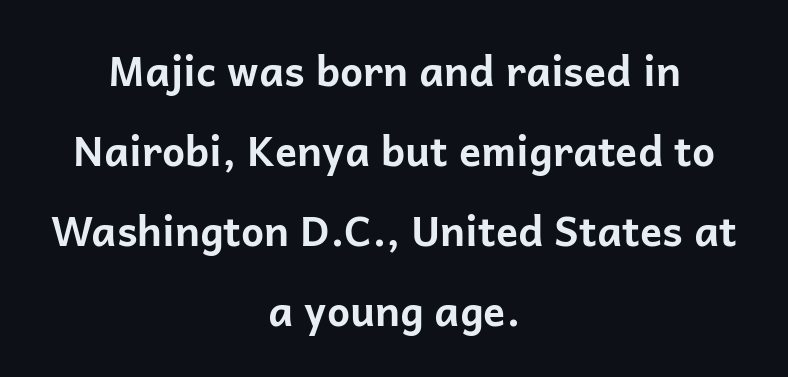
{"serif": "no", "italic": "no", "bold": "yes", "weight": "bold", "width": "normal", "stroke_contrast": "low", "x_height": "medium", "monospaced": "no", "underline": "no", "align": "center", "line_spacing": "loose", "line_spacing_ratio": 1.95, "letter_spacing": "normal", "letter_spacing_em": 0.0, "glyph_px": 41}
